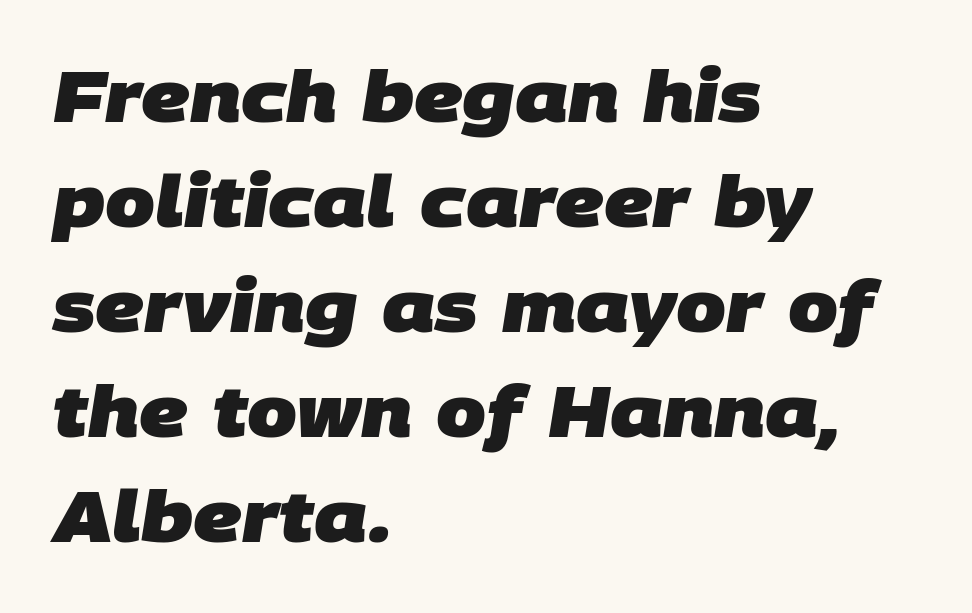
{"serif": "no", "bold": "yes", "weight": "heavy", "width": "normal", "stroke_contrast": "low", "x_height": "large", "monospaced": "no", "underline": "no", "align": "left", "line_spacing": "normal", "line_spacing_ratio": 1.48, "letter_spacing": "normal", "letter_spacing_em": 0.0, "glyph_px": 71}
